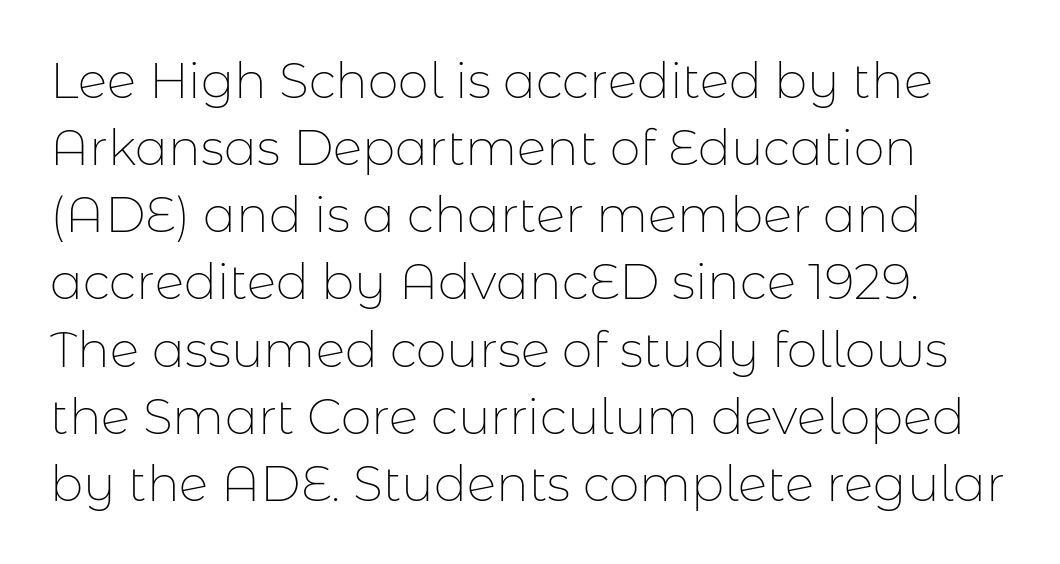
{"serif": "no", "italic": "no", "bold": "no", "weight": "thin", "width": "normal", "stroke_contrast": "low", "x_height": "medium", "monospaced": "no", "underline": "no", "line_spacing": "normal", "line_spacing_ratio": 1.37, "letter_spacing": "normal", "letter_spacing_em": 0.0, "glyph_px": 49}
